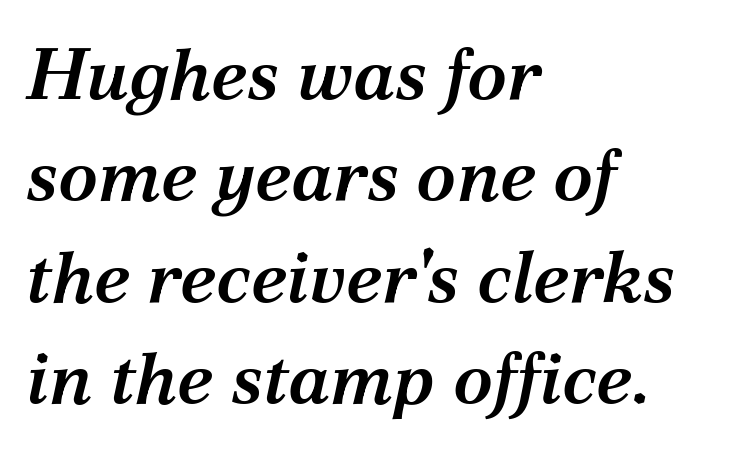
{"serif": "yes", "italic": "yes", "lean": "right", "slant_degrees": 12, "bold": "semi", "weight": "semibold", "width": "normal", "stroke_contrast": "medium", "x_height": "medium", "monospaced": "no", "underline": "no", "align": "left", "line_spacing": "normal", "line_spacing_ratio": 1.39, "letter_spacing": "normal", "letter_spacing_em": 0.0, "glyph_px": 73}
